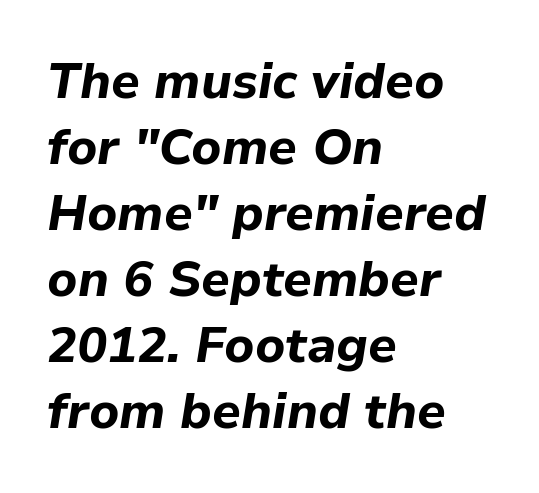
Teacher's note: observe the even left margin — that is flush-left alignment. The letters advance in unequal steps, a hallmark of proportional type. A clean baseline with only descenders dipping below it. When letters slant like this, we call the style italic. In terms of leading, this rendering sits right in the middle. I'd describe the lettering as bold — thick and assertive.
